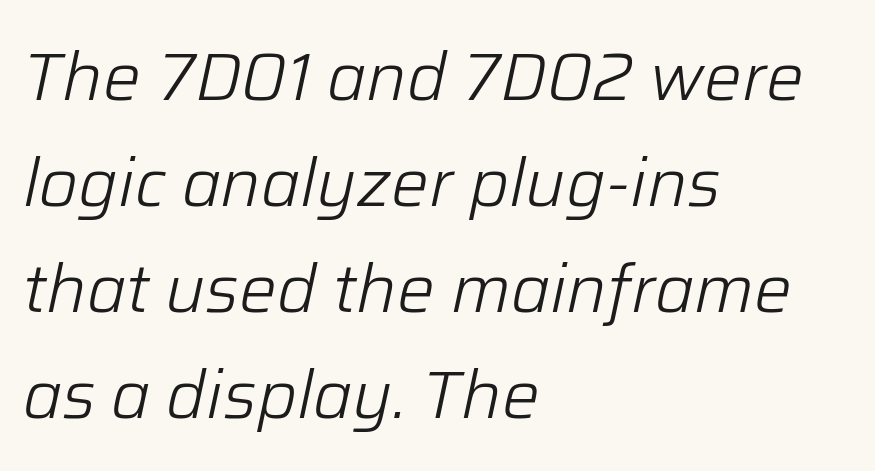
The image shows 67 px light type, italic (leaning right); set left-aligned, normal line spacing (1.58x), normal letter spacing, not underlined; low stroke contrast and a medium x-height.
